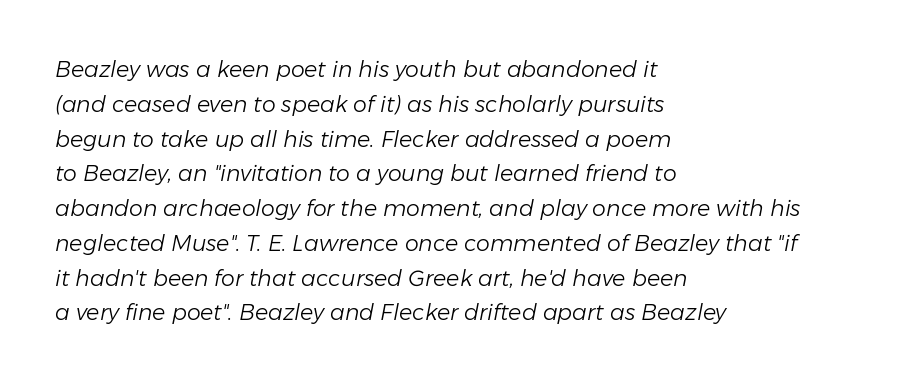
The face looks like a standard text weight, possibly lighter. Just letters on the line, the space beneath them empty. These lines were composed using italics. Inter-character spacing is left at the font's built-in metrics.
